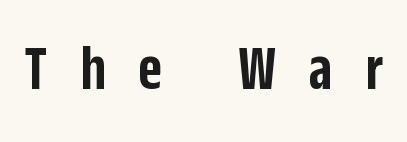
The rendering inserts visible extra space after every character. Designer's note — italics off, roman on. A sans-serif font was chosen for this passage. The rendering uses natural spacing where letterforms have individual widths. The zone under the glyphs is completely vacant.
